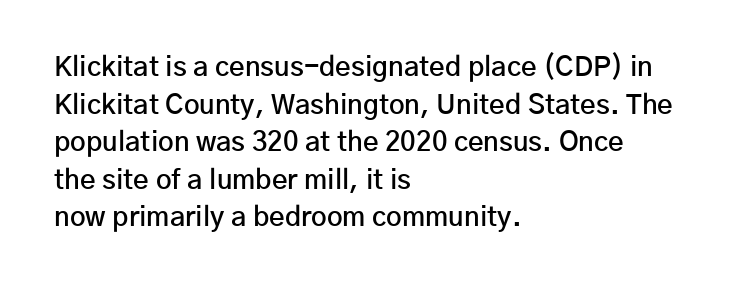
If you drew a ruler down the left edge, every line would touch it. Does the leading feel generous? No, just average. The gap between lines stays unmarked. This is the in-between weight designers call semibold or demi. These lines keep a tight, regular rhythm from letter to letter. This is roman type, the default non-slanted kind.
